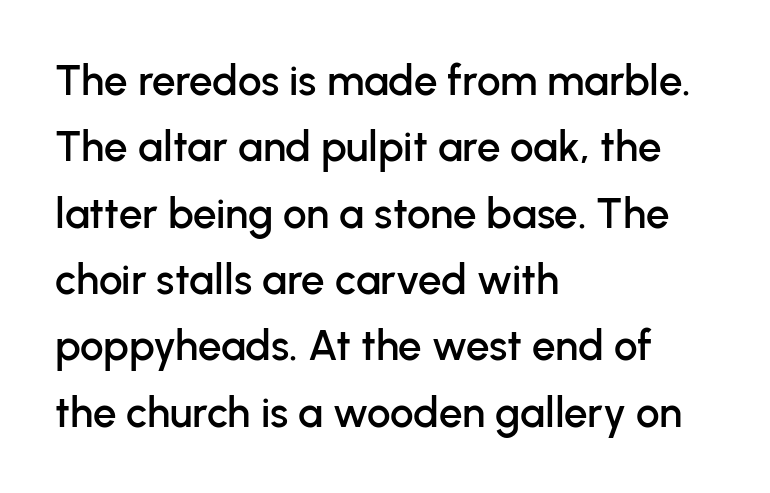
The image shows 42 px sans-serif type, upright; set left-aligned, normal line spacing (1.58x), normal letter spacing, not underlined; low stroke contrast and a medium x-height.
